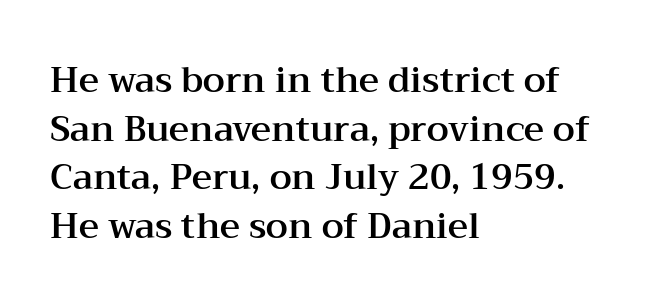
{"serif": "yes", "italic": "no", "width": "wide", "stroke_contrast": "medium", "x_height": "medium", "monospaced": "no", "underline": "no", "align": "left", "line_spacing": "normal", "line_spacing_ratio": 1.39, "letter_spacing": "normal", "letter_spacing_em": 0.0, "glyph_px": 35}
